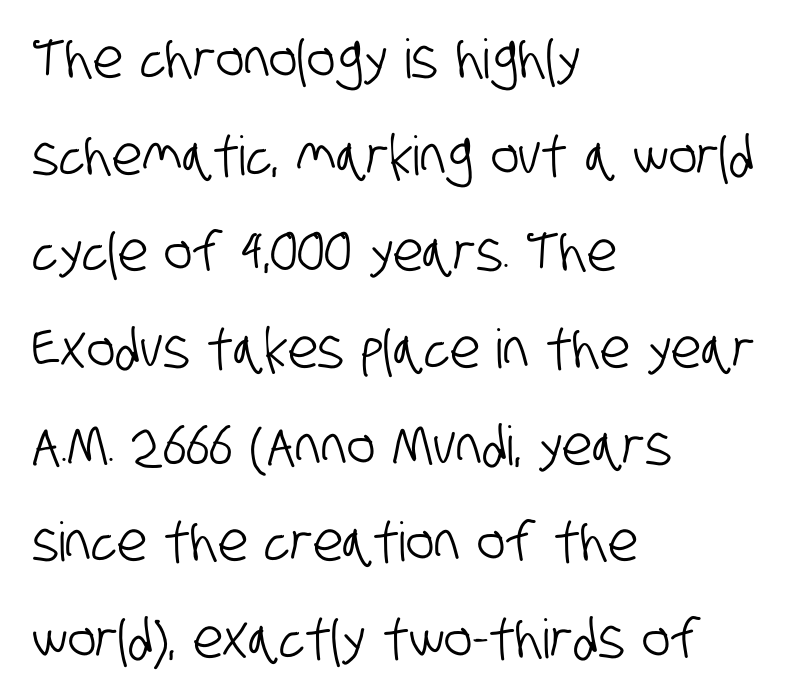
Q: Is the typeface a serif or a sans-serif typeface? A: Sans-serif.
Q: Is the text underlined? A: No.
Q: How is the paragraph aligned? A: Left-aligned.
Q: Is the spacing between letters normal or unusually wide? A: Normal.
Q: Width (condensed, normal, or wide)? A: Condensed.
Q: Stroke contrast? A: Low.
Q: x-height? A: Large.
Q: Monospaced? A: No.
